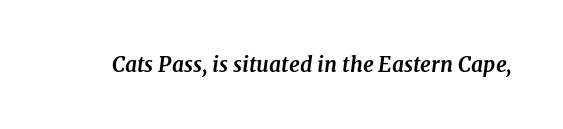
{"italic": "yes", "lean": "right", "slant_degrees": 7, "bold": "yes", "underline": "no", "letter_spacing": "normal", "letter_spacing_em": 0.0, "glyph_px": 21}
